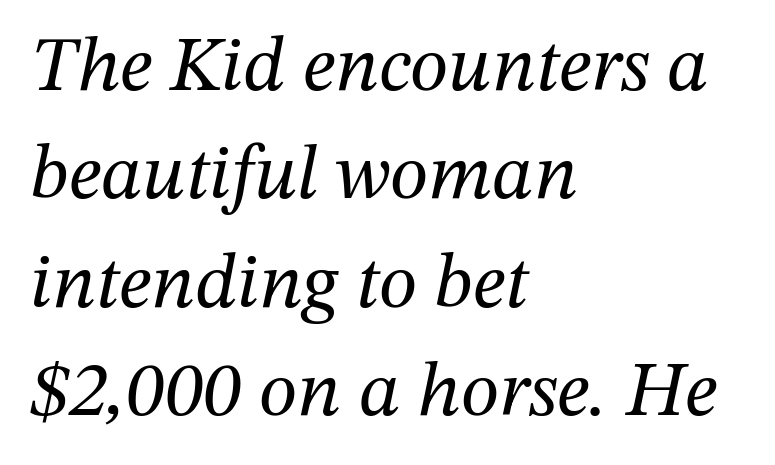
Q: Is the text bold? A: No.
Q: Is the text italic (slanted)? A: Yes, it leans right by about 12 degrees.
Q: Is the typeface a serif or a sans-serif typeface? A: Serif.
Q: Is the text underlined? A: No.
Q: How is the paragraph aligned? A: Left-aligned.
Q: Is the spacing between letters normal or unusually wide? A: Normal.
Q: Is the spacing between lines tight, normal or loose? A: Normal.
Q: Width (condensed, normal, or wide)? A: Normal.
Q: Stroke contrast? A: Medium.
Q: x-height? A: Medium.
Q: Monospaced? A: No.
